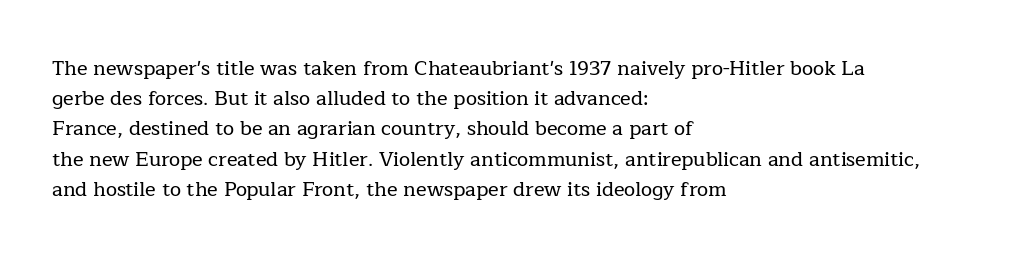
Words float on clear page, feet unadorned. Quick note: not italic, upright. Is there much room between lines? A standard amount, neither cramped nor airy. This sample is left-justified, so line endings fall wherever the words run out. Between one letter and the next there's only the usual sliver of space.
